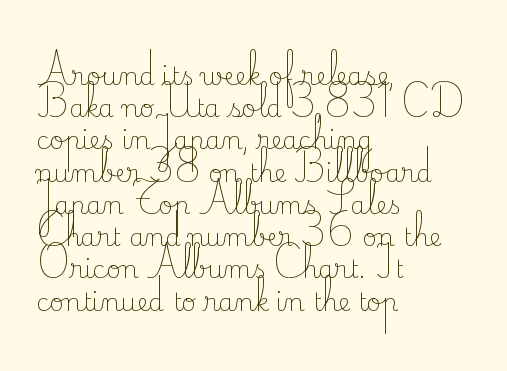
The image shows 25 px text type, upright; set left-aligned, normal line spacing (1.29x), normal letter spacing, not underlined.
